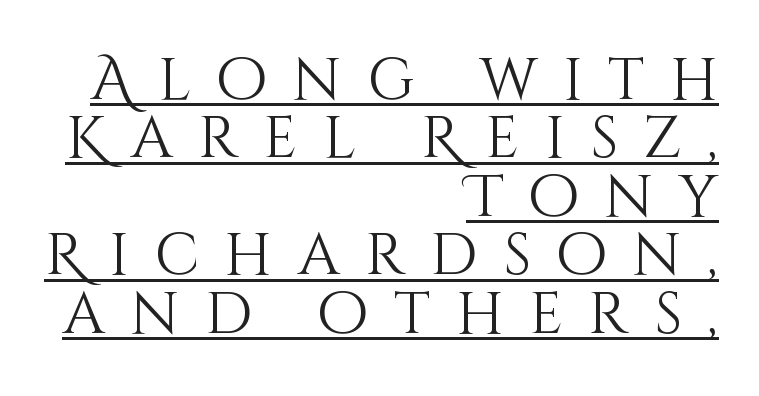
Quick note: not italic, upright. Character widths vary here, with narrow letters taking less room than wide ones. Caption: expanded tracking, letters set apart. One glance says dense: line gaps are narrower than usual. Does the copy run flush right? Yes — the right margin is perfectly even.
